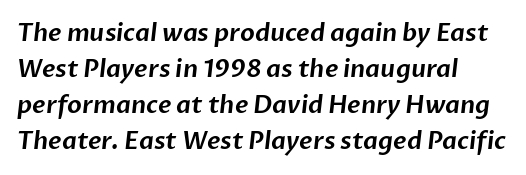
The space between consecutive lines is moderate. The typesetter chose a ragged-right arrangement here. Words appear dense and cohesive because spacing is normal. Letters rest on an invisible, unmarked baseline.
